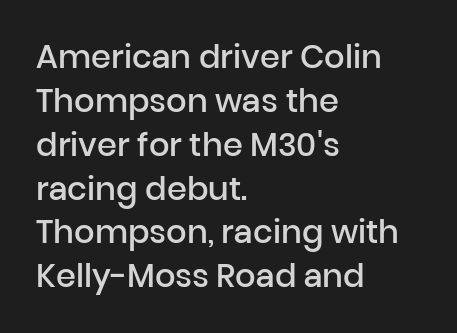
{"serif": "no", "italic": "no", "bold": "semi", "weight": "semibold", "width": "normal", "stroke_contrast": "low", "x_height": "medium", "monospaced": "no", "underline": "no", "align": "left", "line_spacing": "normal", "line_spacing_ratio": 1.37, "letter_spacing": "normal", "letter_spacing_em": 0.0, "glyph_px": 32}
